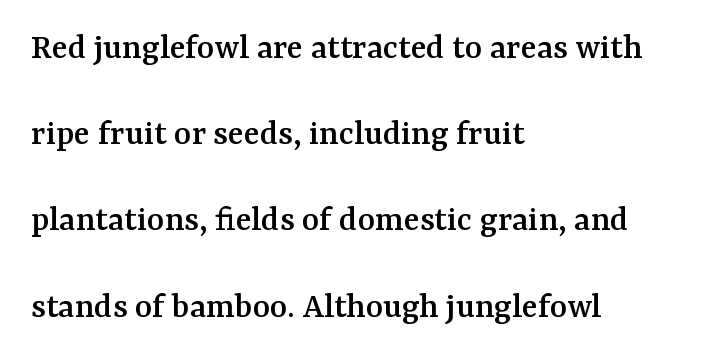
The image shows 37 px serif type, upright; set left-aligned, loose line spacing (2.33x), normal letter spacing, not underlined; medium stroke contrast and a medium x-height.
